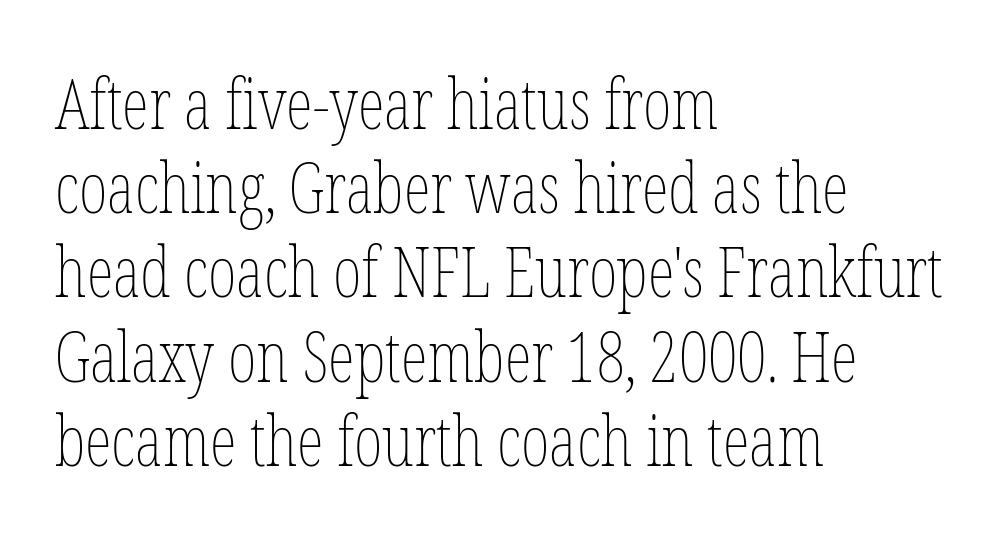
Q: Is the text bold? A: No.
Q: Is the text italic (slanted)? A: No, it is upright.
Q: Is the text underlined? A: No.
Q: How is the paragraph aligned? A: Left-aligned.
Q: Is the spacing between letters normal or unusually wide? A: Normal.
Q: Width (condensed, normal, or wide)? A: Condensed.
Q: Stroke contrast? A: Low.
Q: x-height? A: Medium.
Q: Monospaced? A: No.
